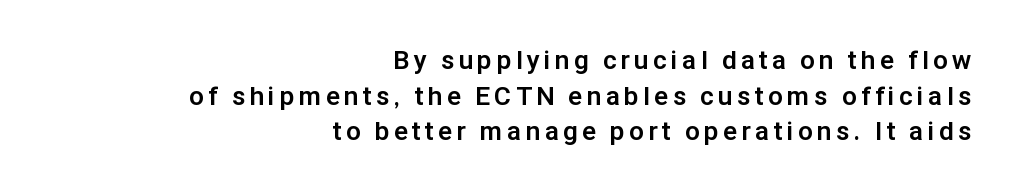
Q: Is the text bold? A: Yes.
Q: Is the text italic (slanted)? A: No, it is upright.
Q: Is the text underlined? A: No.
Q: How is the paragraph aligned? A: Right-aligned.
Q: Is the spacing between lines tight, normal or loose? A: Normal.
